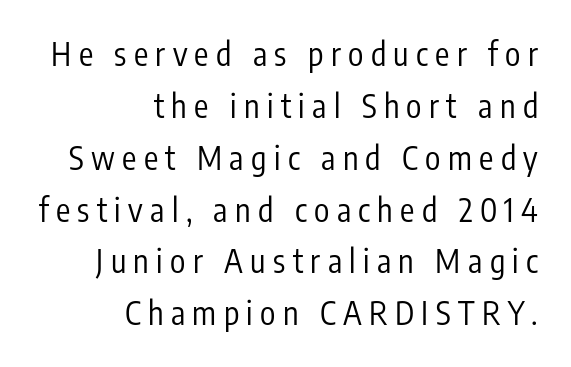
The image shows 32 px regular-weight, condensed sans-serif type, upright; set right-aligned, normal line spacing (1.62x), unusually wide letter spacing (+0.23 em), not underlined; low stroke contrast and a medium x-height.
